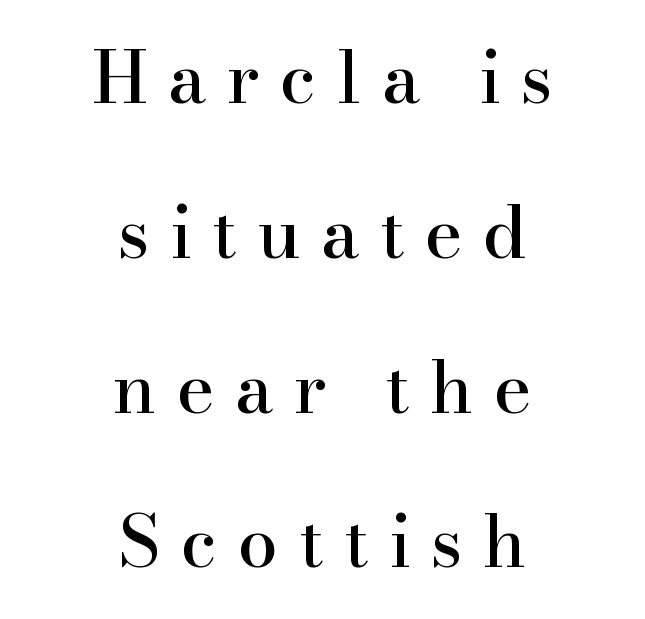
{"serif": "yes", "italic": "no", "width": "normal", "stroke_contrast": "high", "x_height": "small", "monospaced": "no", "underline": "no", "align": "center", "line_spacing": "loose", "line_spacing_ratio": 2.15, "letter_spacing": "wide", "letter_spacing_em": 0.28, "glyph_px": 72}
